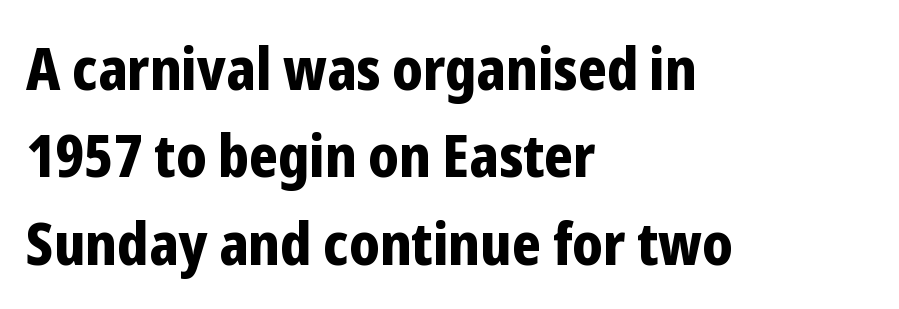
A bare baseline throughout the passage. One-word summary of the alignment: left. Varying glyph widths throughout — classic text-font behaviour. Nothing unusual about the tracking: characters are spaced as the font intends. Is the type bold? Yes — the strokes are clearly thick and heavy.
